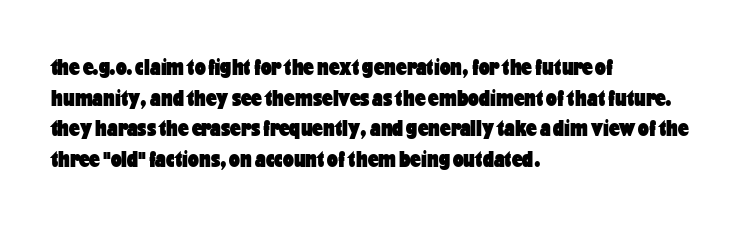
The image shows 24 px bold type, upright; set left-aligned, normal line spacing (1.28x), normal letter spacing, not underlined.
